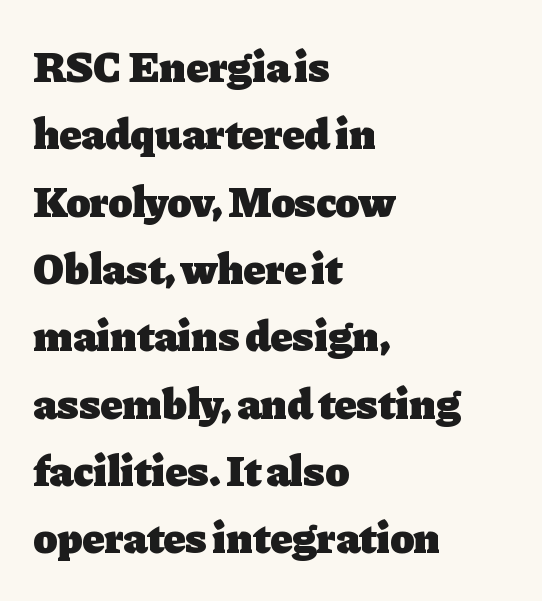
{"serif": "yes", "italic": "no", "bold": "yes", "weight": "heavy", "width": "normal", "stroke_contrast": "low", "x_height": "medium", "monospaced": "no", "underline": "no", "align": "left", "line_spacing": "normal", "line_spacing_ratio": 1.53, "letter_spacing": "normal", "letter_spacing_em": 0.0, "glyph_px": 44}
